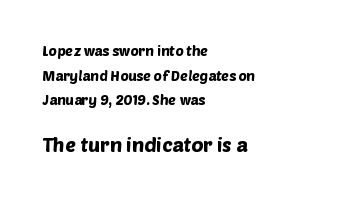
The image shows 20 px text type; set left-aligned, line spacing 1.76x, normal letter spacing, not underlined; the second (bottom) block is 1.43x larger.
